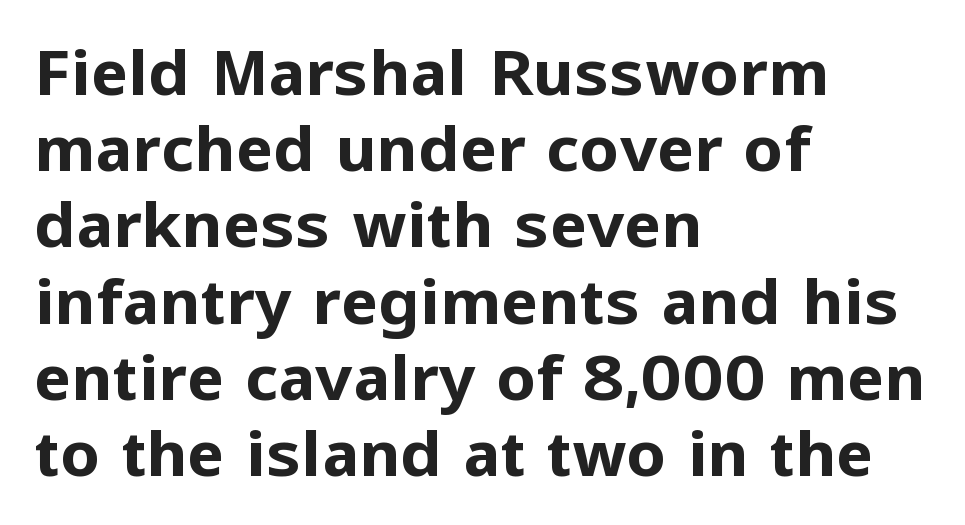
The gap between lines stays unmarked. Posture: upright roman. Inter-character spacing is left at the font's built-in metrics. You can tell from the bare stems that sans-serif type was used. Is the type bold? Yes — the strokes are clearly thick and heavy.
